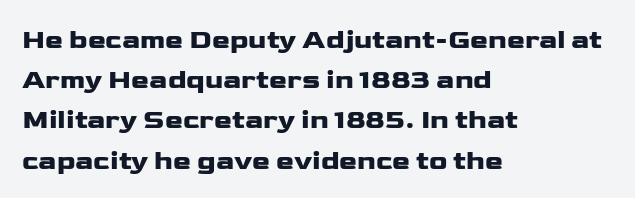
Summary of vertical rhythm: regular, with standard interline spacing. No italicization has been applied; the sample stays upright. One-word summary of the alignment: left. The line texture is even and compact thanks to regular tracking. The space directly below the letters is spotless.
